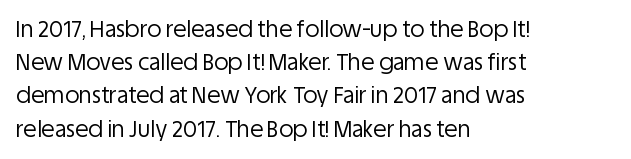
{"italic": "no", "bold": "no", "underline": "no", "align": "left", "line_spacing": "normal", "line_spacing_ratio": 1.51, "letter_spacing": "normal", "letter_spacing_em": 0.0, "glyph_px": 22}
